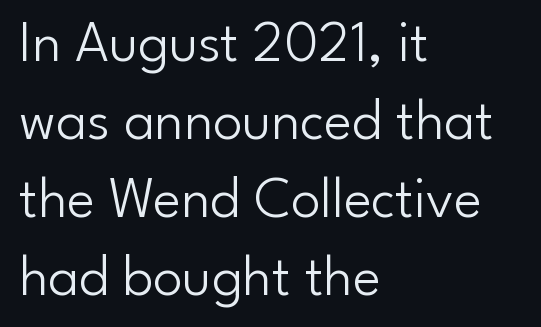
The image shows 59 px light sans-serif type, upright; set left-aligned, normal line spacing (1.32x), normal letter spacing, not underlined; low stroke contrast and a small x-height.
